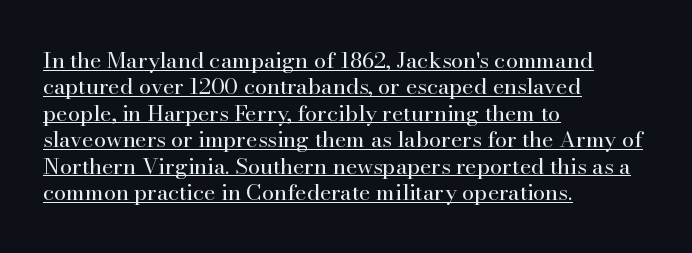
The passage shown has conventional tracking throughout. These glyphs show unthickened strokes, regular width or finer. All the whitespace from short lines collects on the right. When letters stand straight like this, we call the style roman or upright. Students, observe the line beneath the letters — that is underlining.
